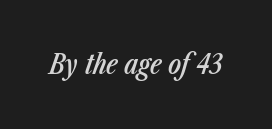
The strip under each line holds only bare page. A bit beefed up — I'd call it semibold rather than bold. The letters are slanted; this is an italic face. Standard letterfit; no display-style spreading of the glyphs.
